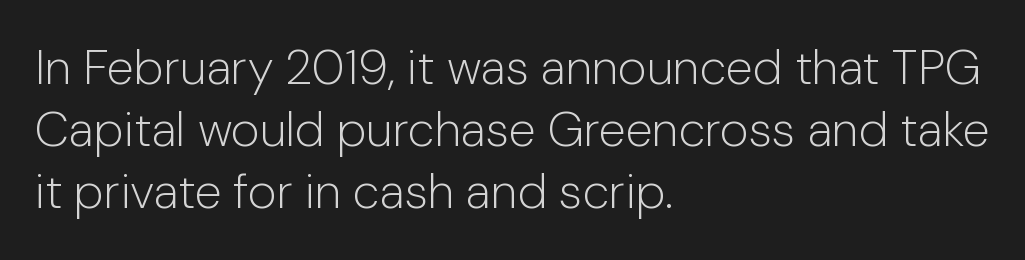
Q: Is the text bold? A: No.
Q: Is the text italic (slanted)? A: No, it is upright.
Q: Is the typeface a serif or a sans-serif typeface? A: Sans-serif.
Q: Is the text underlined? A: No.
Q: How is the paragraph aligned? A: Left-aligned.
Q: Is the spacing between letters normal or unusually wide? A: Normal.
Q: Is the spacing between lines tight, normal or loose? A: Normal.
Q: Width (condensed, normal, or wide)? A: Normal.
Q: Stroke contrast? A: Low.
Q: x-height? A: Medium.
Q: Monospaced? A: No.
